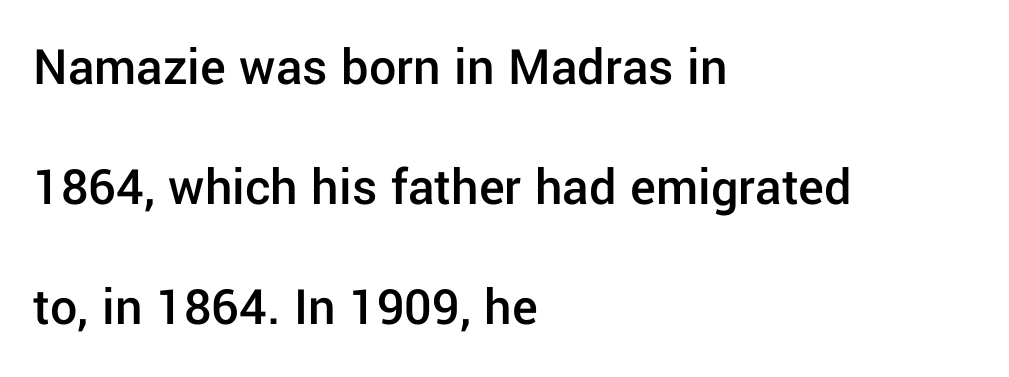
Q: Is the text bold? A: Semi-bold.
Q: Is the text italic (slanted)? A: No, it is upright.
Q: Is the typeface a serif or a sans-serif typeface? A: Sans-serif.
Q: Is the text underlined? A: No.
Q: How is the paragraph aligned? A: Left-aligned.
Q: Is the spacing between letters normal or unusually wide? A: Normal.
Q: Is the spacing between lines tight, normal or loose? A: Loose.
Q: Width (condensed, normal, or wide)? A: Normal.
Q: Stroke contrast? A: Low.
Q: x-height? A: Medium.
Q: Monospaced? A: No.
